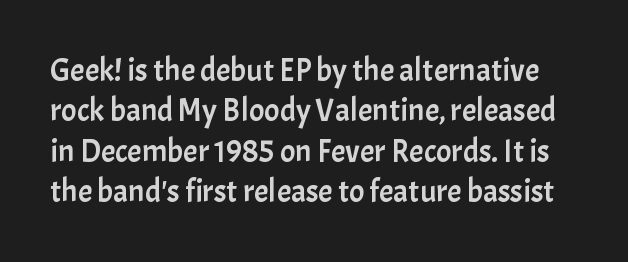
Q: Is the text italic (slanted)? A: No, it is upright.
Q: Is the typeface a serif or a sans-serif typeface? A: Sans-serif.
Q: Is the text underlined? A: No.
Q: Is the spacing between letters normal or unusually wide? A: Normal.
Q: Is the spacing between lines tight, normal or loose? A: Normal.
Q: Width (condensed, normal, or wide)? A: Normal.
Q: Stroke contrast? A: Low.
Q: x-height? A: Medium.
Q: Monospaced? A: No.
